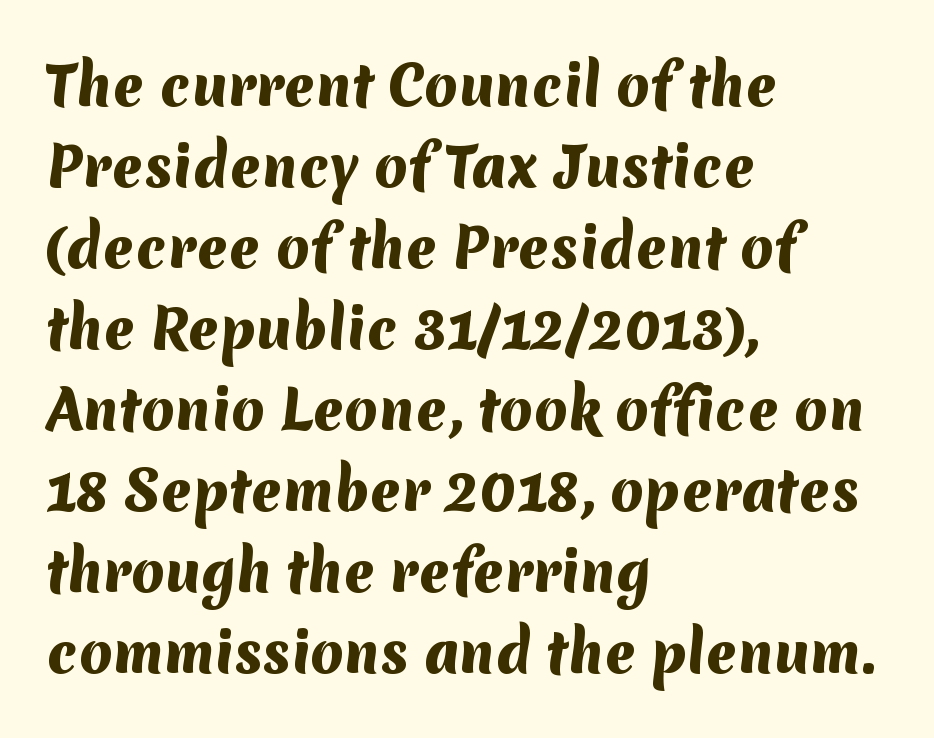
Q: Is the text bold? A: Yes.
Q: Is the typeface a serif or a sans-serif typeface? A: Sans-serif.
Q: Is the text underlined? A: No.
Q: How is the paragraph aligned? A: Left-aligned.
Q: Is the spacing between letters normal or unusually wide? A: Normal.
Q: Is the spacing between lines tight, normal or loose? A: Normal.
Q: Width (condensed, normal, or wide)? A: Normal.
Q: Stroke contrast? A: Medium.
Q: x-height? A: Medium.
Q: Monospaced? A: No.
